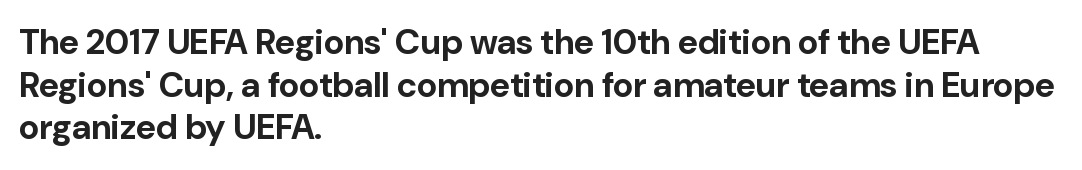
{"serif": "no", "italic": "no", "bold": "yes", "weight": "bold", "width": "normal", "stroke_contrast": "low", "x_height": "medium", "monospaced": "no", "underline": "no", "align": "left", "line_spacing_ratio": 1.22, "letter_spacing": "normal", "letter_spacing_em": 0.0, "glyph_px": 35}
